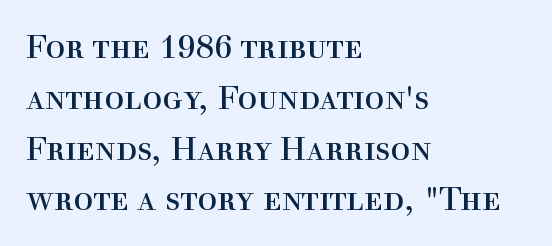
You could not count columns in this text — the font is proportionally spaced. Typeset ragged right — the left edge is the straight one. On a weight scale, this lands at 450 or below. This is roman type, the default non-slanted kind.
